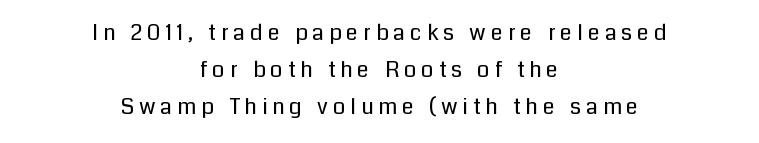
Lines of text with bare space underneath. Stroke thickness stays within the range of a standard reading face or lighter. Each new line begins a customary step beneath the previous one. Posture: upright roman. Teacher's note: observe the equal gaps on both sides — that is centered alignment.
